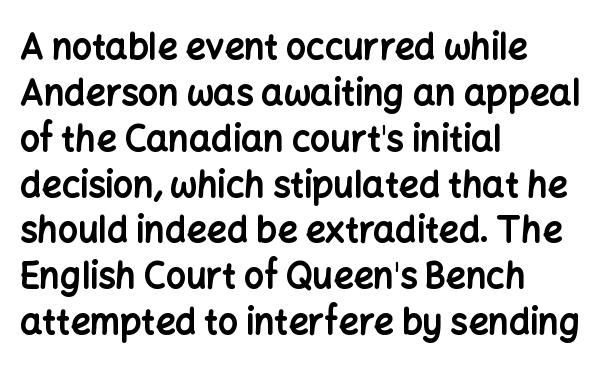
The letters advance in unequal steps, a hallmark of proportional type. Weight: bold. The area under the type is left untouched. Every stem runs plumb, perpendicular to the baseline. A typesetter would call this zero additional tracking.
